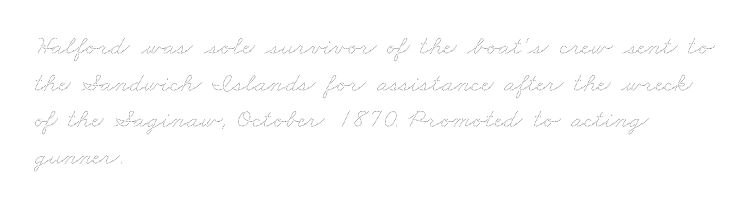
Q: Is the text bold? A: No.
Q: Is the text underlined? A: No.
Q: How is the paragraph aligned? A: Left-aligned.
Q: Is the spacing between letters normal or unusually wide? A: Normal.
Q: Is the spacing between lines tight, normal or loose? A: Normal.
